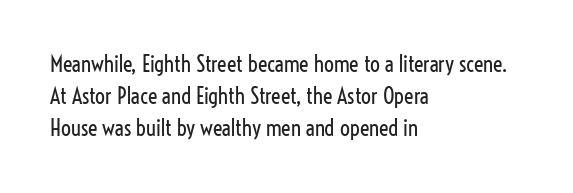
The image shows 22 px text type, upright; set left-aligned, normal line spacing (1.46x), normal letter spacing, not underlined.
